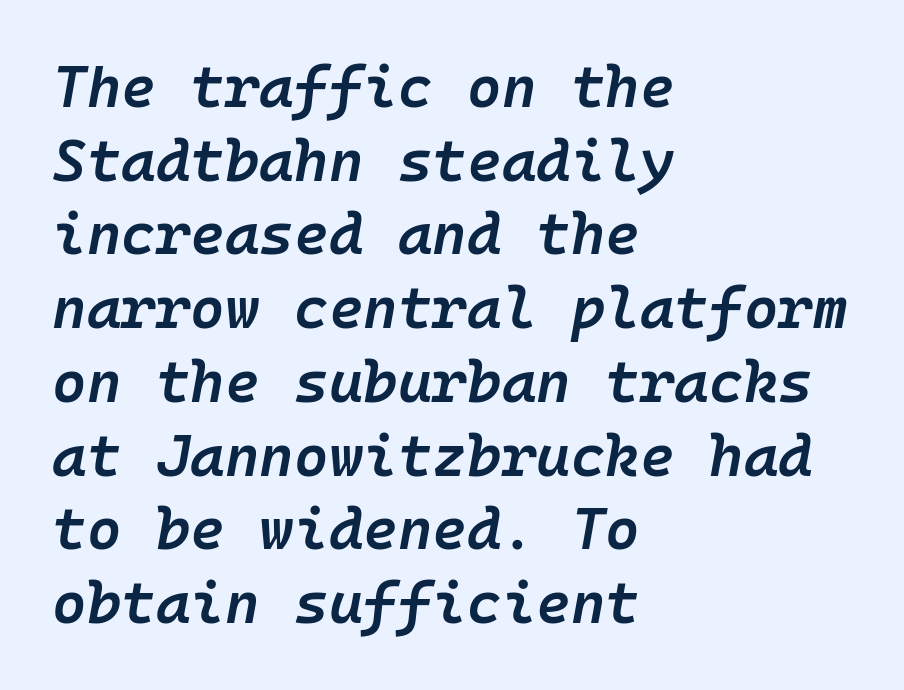
Notice how the passage keeps a crisp vertical edge on the left only. If you drew a line through each stem, it would be angled. Lines of text with bare space underneath. Compared with typical paragraphs, the rows here are spaced about the same.
